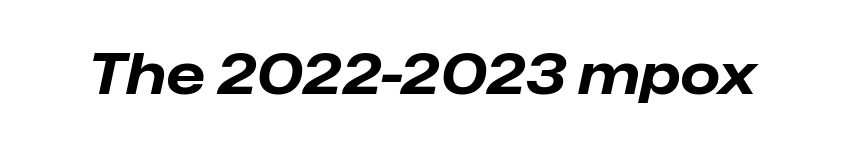
Spacing verdict: proportional, widths tailored to each character. Chunky letters — that's bold for sure. You can tell it's italic because the verticals aren't actually vertical. The type is set solid horizontally, with unmodified tracking. Type without underlining.
